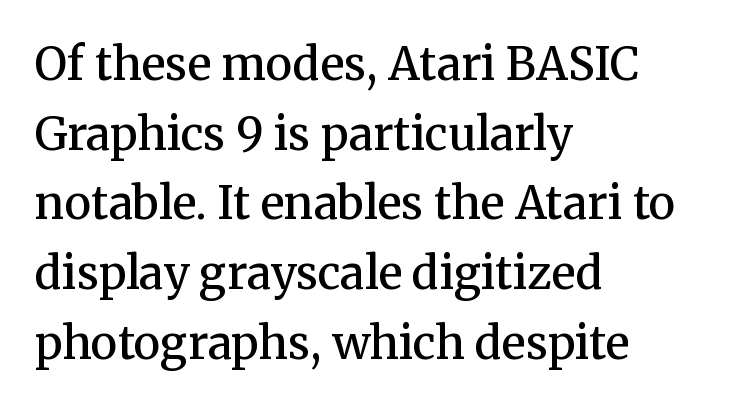
Q: Is the text bold? A: Semi-bold.
Q: Is the text italic (slanted)? A: No, it is upright.
Q: Is the typeface a serif or a sans-serif typeface? A: Serif.
Q: Is the text underlined? A: No.
Q: How is the paragraph aligned? A: Left-aligned.
Q: Is the spacing between letters normal or unusually wide? A: Normal.
Q: Is the spacing between lines tight, normal or loose? A: Normal.
Q: Width (condensed, normal, or wide)? A: Normal.
Q: Stroke contrast? A: Medium.
Q: x-height? A: Medium.
Q: Monospaced? A: No.
